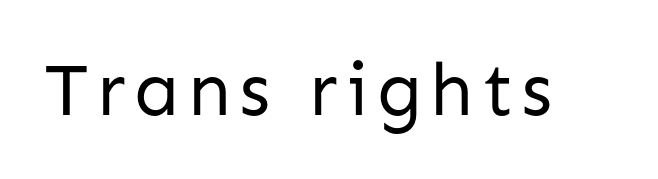
The image shows 75 px regular-weight sans-serif type, upright; set not underlined; low stroke contrast and a medium x-height.
